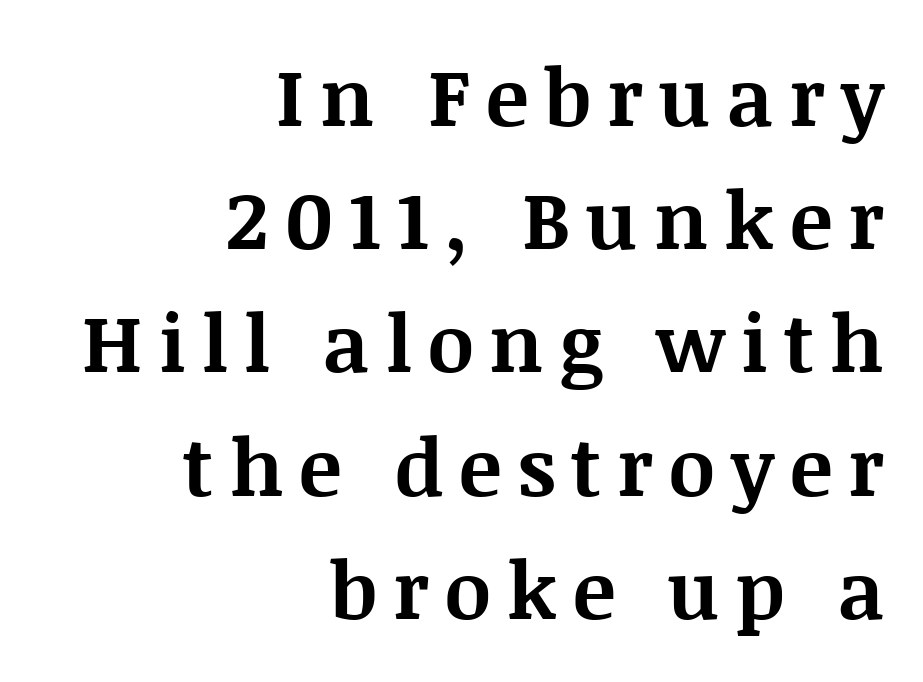
Q: Is the text bold? A: Yes.
Q: Is the text italic (slanted)? A: No, it is upright.
Q: Is the typeface a serif or a sans-serif typeface? A: Serif.
Q: Is the text underlined? A: No.
Q: How is the paragraph aligned? A: Right-aligned.
Q: Is the spacing between letters normal or unusually wide? A: Unusually wide.
Q: Is the spacing between lines tight, normal or loose? A: Normal.
Q: Width (condensed, normal, or wide)? A: Normal.
Q: Stroke contrast? A: Medium.
Q: x-height? A: Large.
Q: Monospaced? A: No.
